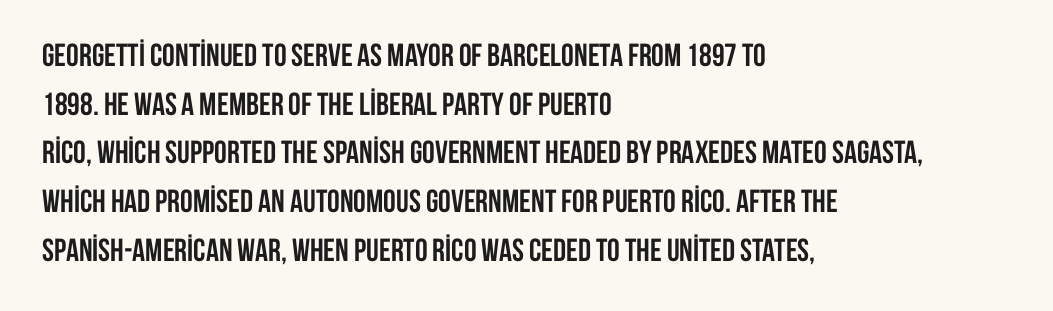
{"serif": "no", "italic": "no", "bold": "yes", "weight": "semibold", "width": "condensed", "stroke_contrast": "low", "x_height": "large", "monospaced": "no", "underline": "no", "align": "left", "line_spacing": "normal", "line_spacing_ratio": 1.52, "letter_spacing": "normal", "letter_spacing_em": 0.0, "glyph_px": 32}
